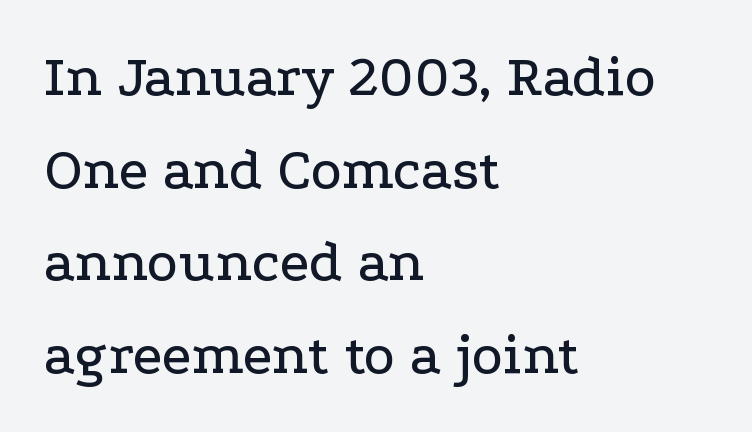
Honestly, the letter spacing is just normal — you wouldn't notice it. In terms of letterform style, serifs are clearly present. One glance says typical: line gaps are just what's usual. Casual observation: everything's shoved over to the left. The foot of each line stays bare and open.
